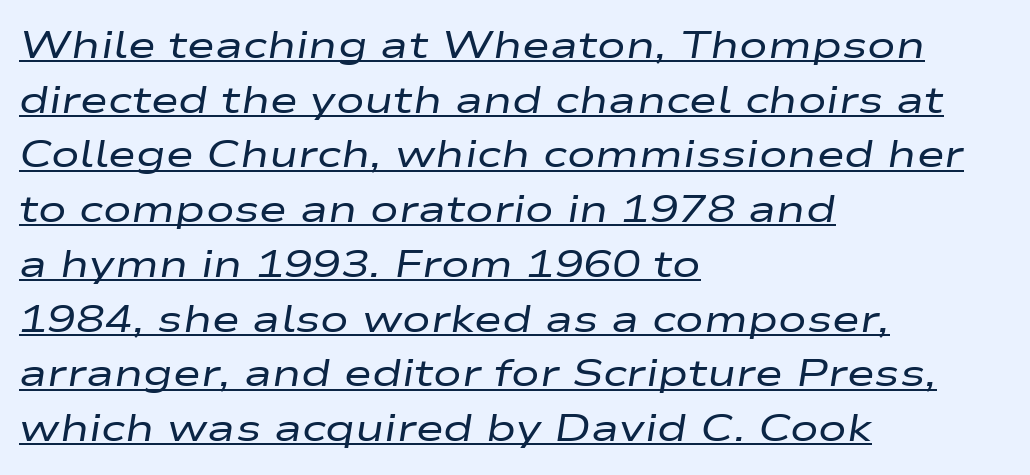
The image shows 38 px regular-weight, wide type, italic (leaning right); set left-aligned, normal line spacing (1.44x), normal letter spacing, underlined; low stroke contrast and a medium x-height.
